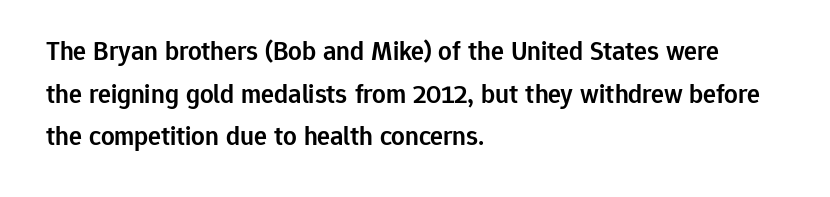
The image shows 27 px text type, upright; set left-aligned, normal line spacing (1.58x), normal letter spacing, not underlined.
